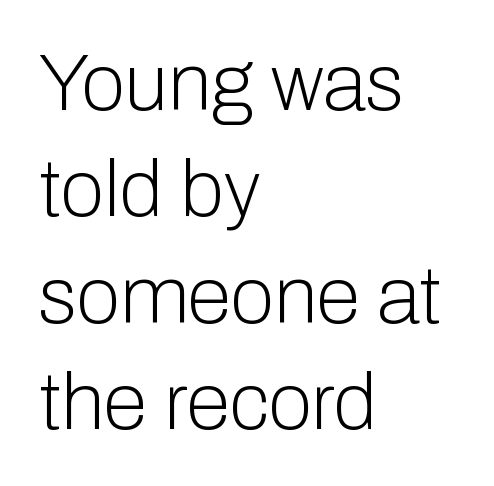
{"serif": "no", "italic": "no", "bold": "no", "weight": "light", "width": "normal", "stroke_contrast": "low", "x_height": "medium", "monospaced": "no", "underline": "no", "align": "left", "line_spacing": "normal", "line_spacing_ratio": 1.33, "letter_spacing": "normal", "letter_spacing_em": 0.0, "glyph_px": 80}
